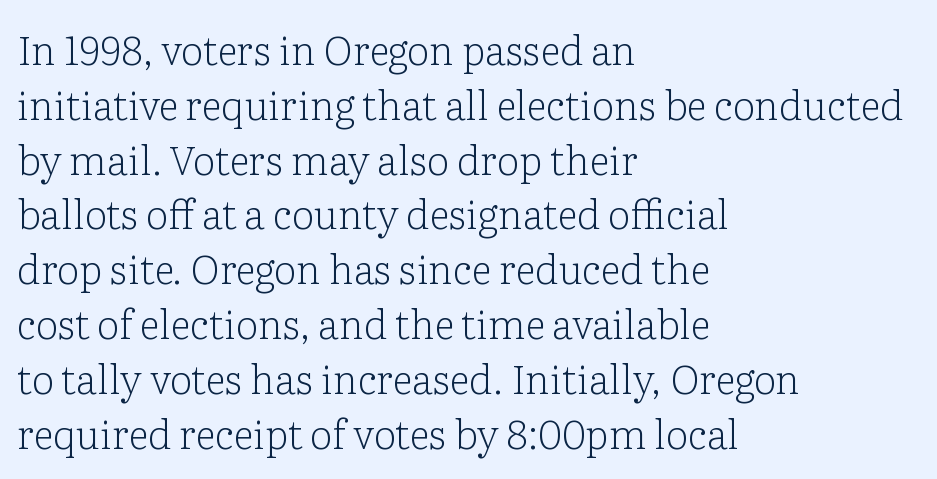
Q: Is the text bold? A: No.
Q: Is the text italic (slanted)? A: No, it is upright.
Q: Is the typeface a serif or a sans-serif typeface? A: Serif.
Q: Is the text underlined? A: No.
Q: How is the paragraph aligned? A: Left-aligned.
Q: Is the spacing between letters normal or unusually wide? A: Normal.
Q: Is the spacing between lines tight, normal or loose? A: Normal.
Q: Width (condensed, normal, or wide)? A: Normal.
Q: Stroke contrast? A: Low.
Q: x-height? A: Medium.
Q: Monospaced? A: No.
